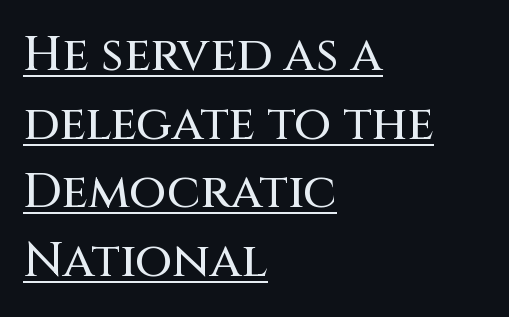
The image shows 48 px sans-serif type, upright; set left-aligned, normal line spacing (1.43x), normal letter spacing, underlined; medium stroke contrast and a large x-height.
